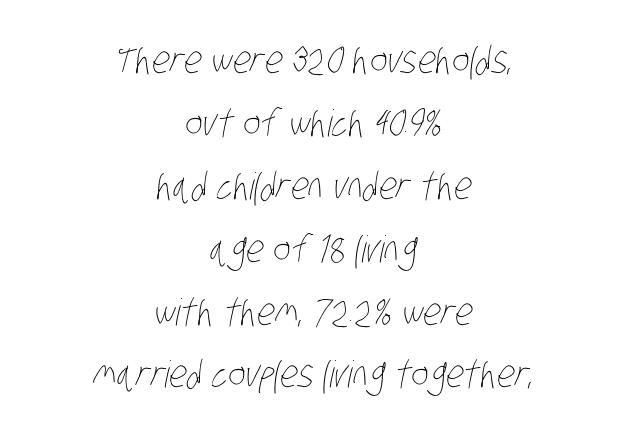
These glyphs show unthickened strokes, regular width or finer. Alignment: centered. The baseline area is clear. The line texture is even and compact thanks to regular tracking. You could not count columns in this text — the font is proportionally spaced. This block has exactly the height ordinary leading produces.
